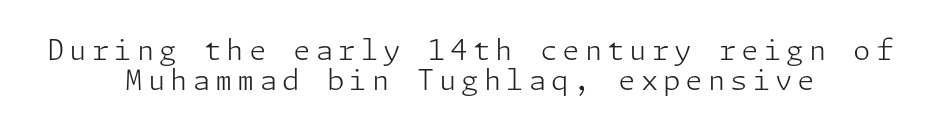
{"serif": "no", "italic": "no", "bold": "no", "weight": "light", "width": "normal", "stroke_contrast": "low", "x_height": "medium", "underline": "no", "align": "center", "line_spacing": "tight", "line_spacing_ratio": 1.07, "glyph_px": 28}
